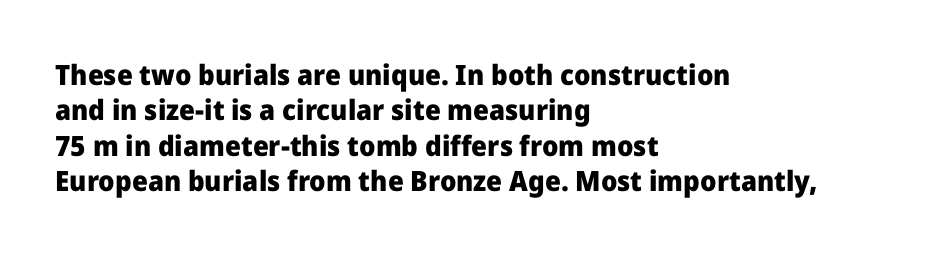
The image shows 28 px heavy sans-serif type, upright; set left-aligned, normal line spacing (1.26x), normal letter spacing, not underlined; low stroke contrast and a medium x-height.
